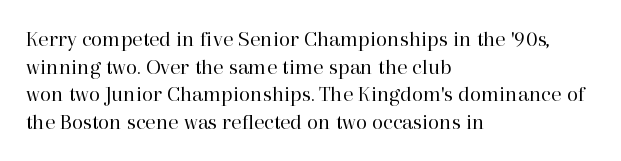
{"italic": "no", "bold": "no", "underline": "no", "align": "left", "line_spacing_ratio": 1.2, "letter_spacing": "normal", "letter_spacing_em": 0.0, "glyph_px": 23}
